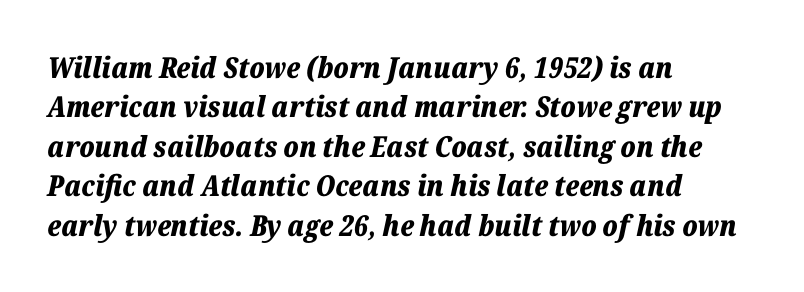
Q: Is the text bold? A: Yes.
Q: Is the text italic (slanted)? A: Yes, it leans right by about 12 degrees.
Q: Is the text underlined? A: No.
Q: How is the paragraph aligned? A: Left-aligned.
Q: Is the spacing between letters normal or unusually wide? A: Normal.
Q: Is the spacing between lines tight, normal or loose? A: Normal.
Q: Width (condensed, normal, or wide)? A: Normal.
Q: Stroke contrast? A: Low.
Q: x-height? A: Medium.
Q: Monospaced? A: No.
